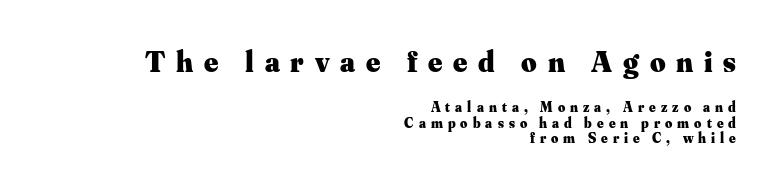
The image shows 30 px heavy serif type, upright; set right-aligned, tight line spacing (1.08x), unusually wide letter spacing (+0.36 em), not underlined; the first (top) block is 2.14x larger; medium stroke contrast and a small x-height.
